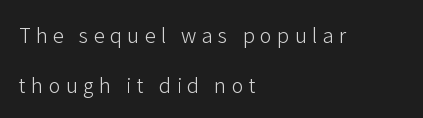
The image shows 20 px text type, upright; set left-aligned, loose line spacing (2.48x), unusually wide letter spacing (+0.27 em), not underlined.
